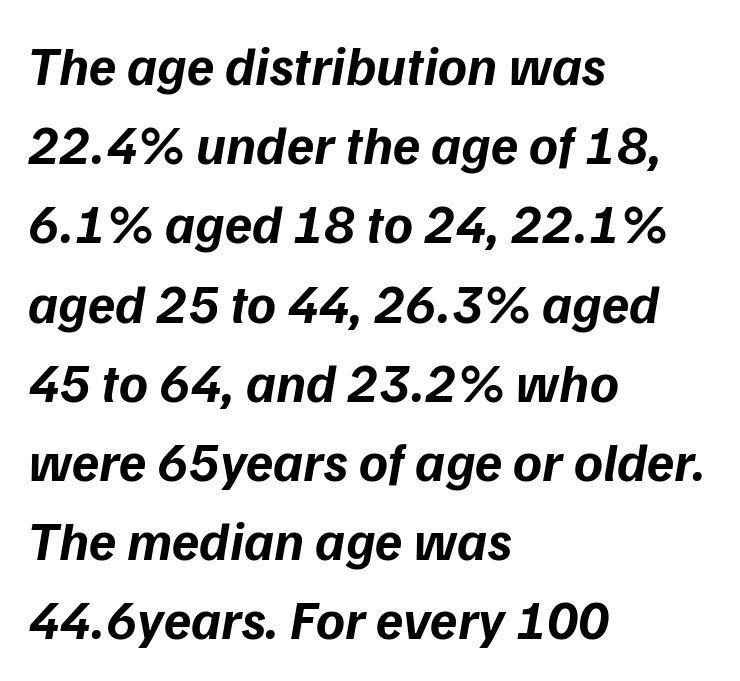
{"serif": "no", "bold": "yes", "weight": "bold", "width": "normal", "stroke_contrast": "low", "x_height": "medium", "monospaced": "no", "underline": "no", "align": "left", "line_spacing": "normal", "line_spacing_ratio": 1.44, "letter_spacing": "normal", "letter_spacing_em": 0.0, "glyph_px": 55}
